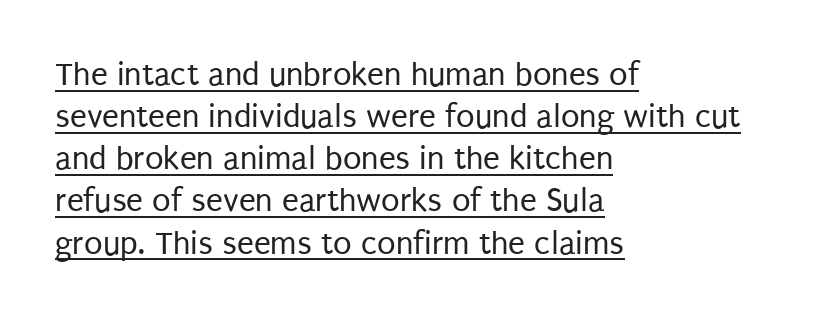
Q: Is the text bold? A: No.
Q: Is the text italic (slanted)? A: No, it is upright.
Q: Is the typeface a serif or a sans-serif typeface? A: Sans-serif.
Q: Is the text underlined? A: Yes.
Q: How is the paragraph aligned? A: Left-aligned.
Q: Is the spacing between letters normal or unusually wide? A: Normal.
Q: Width (condensed, normal, or wide)? A: Condensed.
Q: Stroke contrast? A: Low.
Q: x-height? A: Large.
Q: Monospaced? A: No.
